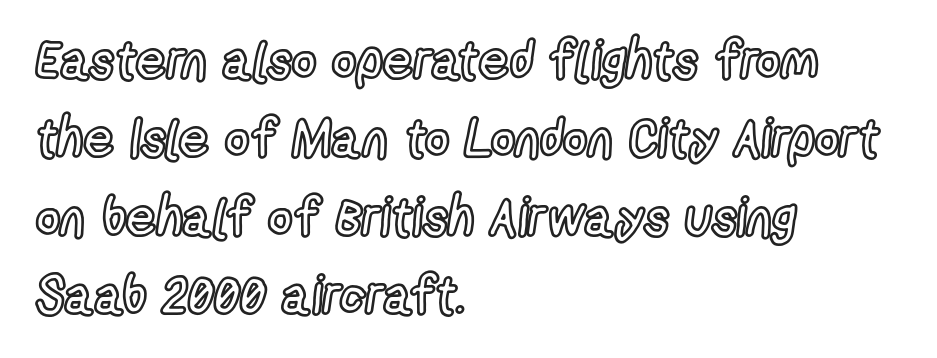
Q: Is the text italic (slanted)? A: Yes.
Q: Is the text underlined? A: No.
Q: How is the paragraph aligned? A: Left-aligned.
Q: Is the spacing between letters normal or unusually wide? A: Normal.
Q: Is the spacing between lines tight, normal or loose? A: Normal.
Q: Width (condensed, normal, or wide)? A: Condensed.
Q: x-height? A: Medium.
Q: Monospaced? A: No.
